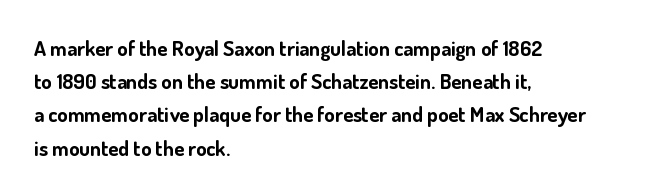
The image shows 21 px bold type, upright; set left-aligned, normal line spacing (1.58x), normal letter spacing, not underlined.
